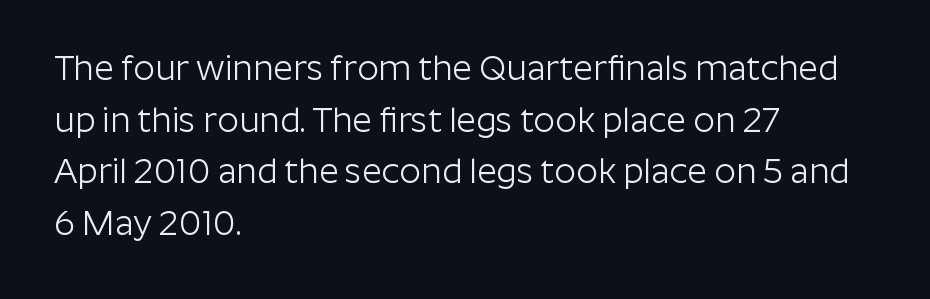
The letters sit at their default tracking, neither squeezed nor spread. The letters carry no serifs — their stems end cleanly without finishing strokes. These lines are rendered in a variable-pitch font. Compared with typical paragraphs, the rows here are spaced about the same.
